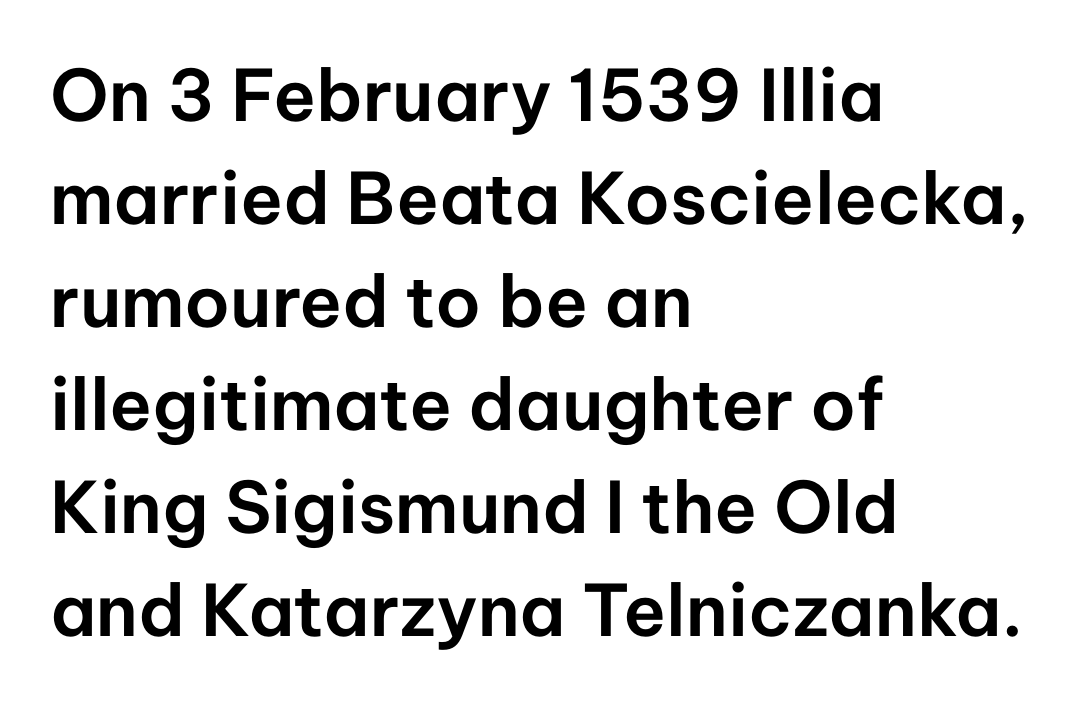
{"serif": "no", "italic": "no", "width": "normal", "stroke_contrast": "low", "x_height": "medium", "monospaced": "no", "underline": "no", "align": "left", "line_spacing": "normal", "line_spacing_ratio": 1.45, "letter_spacing": "normal", "letter_spacing_em": 0.0, "glyph_px": 71}
